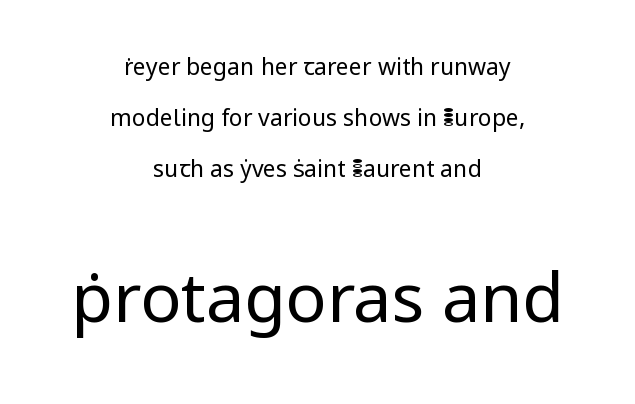
The image shows 68 px regular-weight sans-serif type, upright; set centered, loose line spacing (2.21x), normal letter spacing, not underlined; the second (bottom) block is 2.96x larger; low stroke contrast and a medium x-height.
